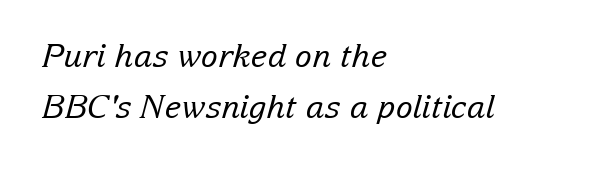
The image shows 32 px regular-weight serif type, italic (leaning right); set left-aligned, normal line spacing (1.58x), normal letter spacing, not underlined; low stroke contrast and a medium x-height.
